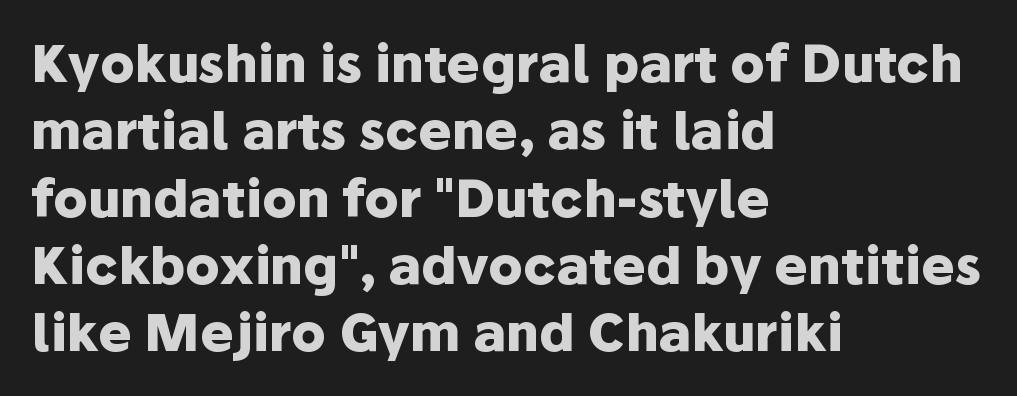
Q: Is the text bold? A: Yes.
Q: Is the text italic (slanted)? A: No, it is upright.
Q: Is the typeface a serif or a sans-serif typeface? A: Sans-serif.
Q: Is the text underlined? A: No.
Q: How is the paragraph aligned? A: Left-aligned.
Q: Is the spacing between letters normal or unusually wide? A: Normal.
Q: Is the spacing between lines tight, normal or loose? A: Normal.
Q: Width (condensed, normal, or wide)? A: Normal.
Q: Stroke contrast? A: Low.
Q: x-height? A: Medium.
Q: Monospaced? A: No.
